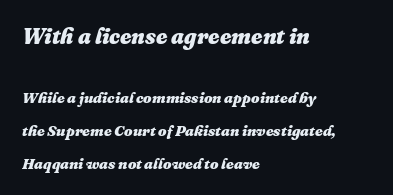
Rendered with sloped, italic letterforms. Glyph-to-glyph distance matches everyday printed text. This sample trades compactness for vertical openness between lines. Heft: maximum for text — a bold.
